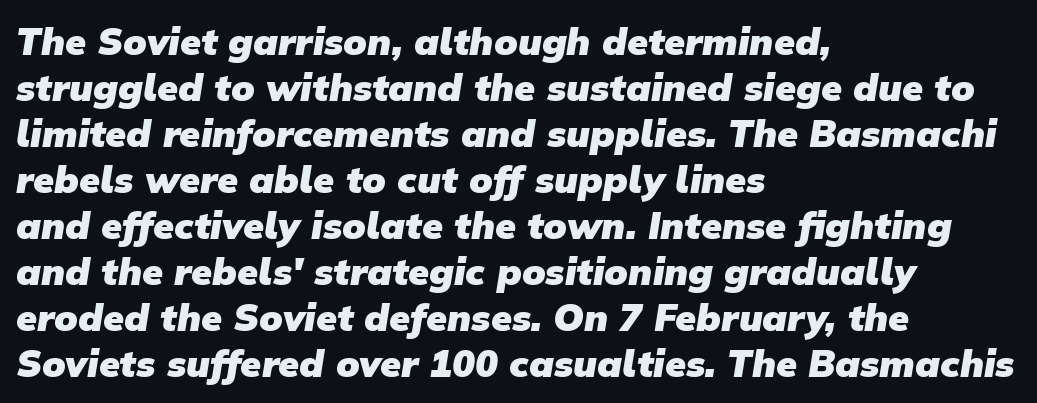
{"serif": "no", "bold": "yes", "weight": "heavy", "width": "normal", "stroke_contrast": "low", "x_height": "medium", "monospaced": "no", "underline": "no", "align": "left", "line_spacing_ratio": 1.21, "letter_spacing": "normal", "letter_spacing_em": 0.0, "glyph_px": 38}
